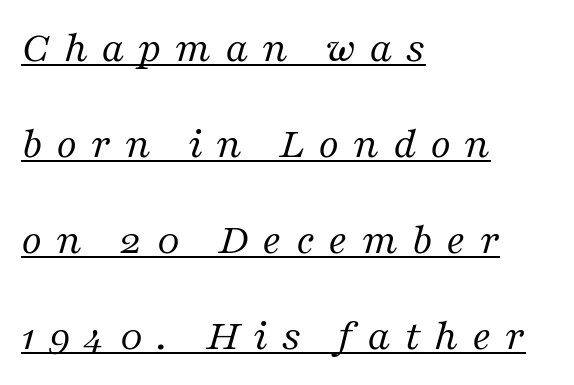
Q: Is the text bold? A: No.
Q: Is the text italic (slanted)? A: Yes, it leans right by about 16 degrees.
Q: Is the typeface a serif or a sans-serif typeface? A: Serif.
Q: Is the text underlined? A: Yes.
Q: How is the paragraph aligned? A: Left-aligned.
Q: Is the spacing between letters normal or unusually wide? A: Unusually wide.
Q: Is the spacing between lines tight, normal or loose? A: Loose.
Q: Width (condensed, normal, or wide)? A: Normal.
Q: Stroke contrast? A: Medium.
Q: x-height? A: Medium.
Q: Monospaced? A: No.
